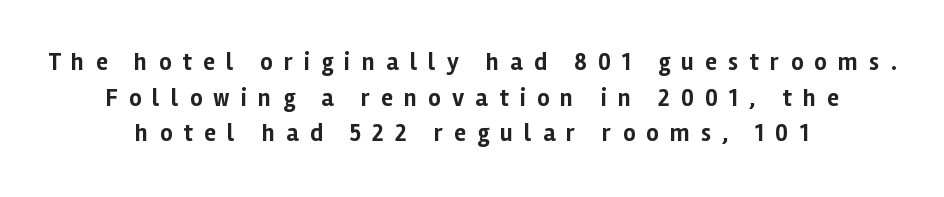
The foot of each line stays bare and open. Glyph-to-glyph distance is far greater than everyday printed text. Caption: multi-line text, centered on the measure. Plenty of ink on the page — the face is bold.
